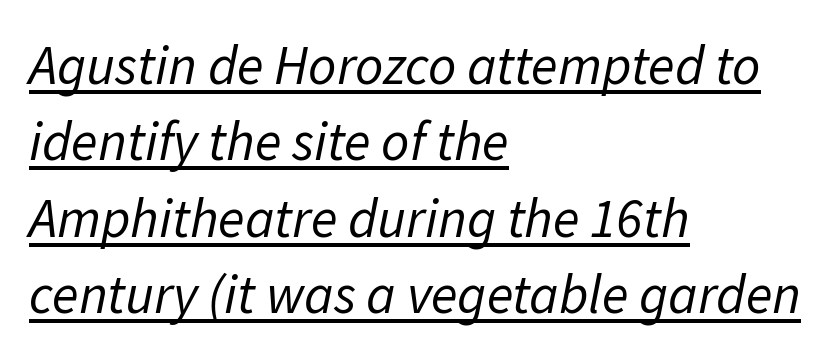
{"italic": "yes", "lean": "right", "slant_degrees": 11, "bold": "no", "weight": "regular", "width": "normal", "stroke_contrast": "low", "x_height": "medium", "monospaced": "no", "underline": "yes", "align": "left", "line_spacing": "normal", "line_spacing_ratio": 1.39, "letter_spacing": "normal", "letter_spacing_em": 0.0, "glyph_px": 55}
